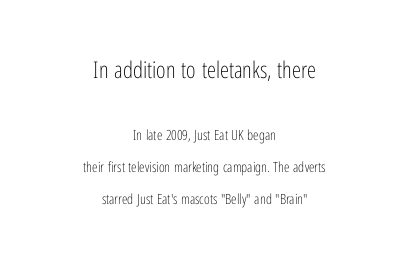
The image shows 23 px text type, upright; set centered, loose line spacing (2.31x), normal letter spacing, not underlined; the first (top) block is 1.64x larger.
